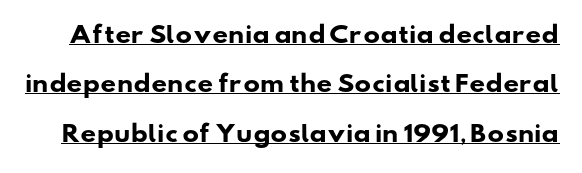
{"bold": "yes", "underline": "yes", "line_spacing": "loose", "line_spacing_ratio": 2.24, "letter_spacing": "normal", "letter_spacing_em": 0.0, "glyph_px": 22}
